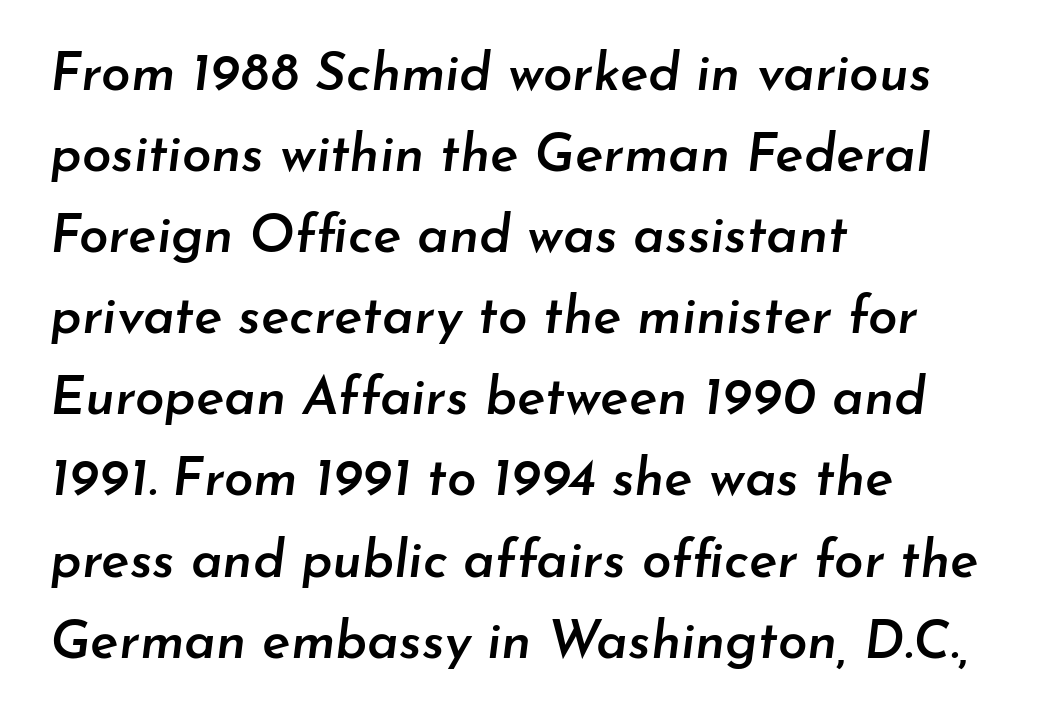
Q: Is the text bold? A: Semi-bold.
Q: Is the text italic (slanted)? A: Yes, it leans right by about 7 degrees.
Q: Is the text underlined? A: No.
Q: How is the paragraph aligned? A: Left-aligned.
Q: Is the spacing between letters normal or unusually wide? A: Normal.
Q: Is the spacing between lines tight, normal or loose? A: Normal.
Q: Width (condensed, normal, or wide)? A: Normal.
Q: Stroke contrast? A: Low.
Q: x-height? A: Small.
Q: Monospaced? A: No.
